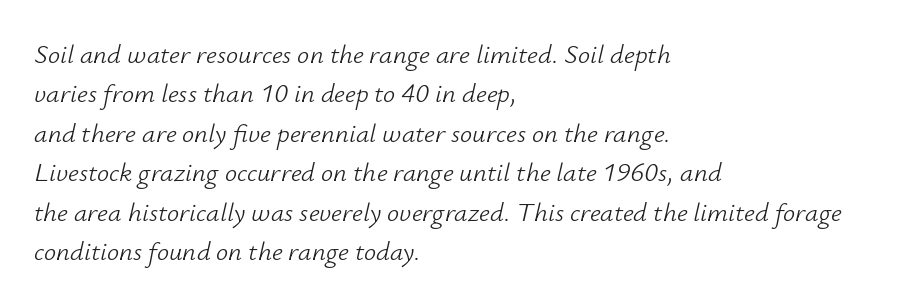
{"italic": "yes", "lean": "right", "slant_degrees": 12, "bold": "no", "underline": "no", "align": "left", "line_spacing": "normal", "line_spacing_ratio": 1.46, "letter_spacing": "normal", "letter_spacing_em": 0.0, "glyph_px": 27}
